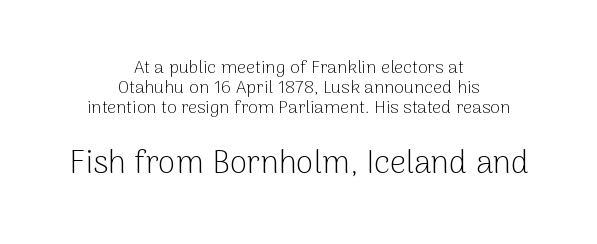
Q: Is the text bold? A: No.
Q: Is the text italic (slanted)? A: No, it is upright.
Q: Is the typeface a serif or a sans-serif typeface? A: Sans-serif.
Q: Is the text underlined? A: No.
Q: How is the paragraph aligned? A: Centered.
Q: Is the spacing between letters normal or unusually wide? A: Normal.
Q: Is the spacing between lines tight, normal or loose? A: Tight.
Q: Which block of text is set in a larger size, the first (top) or the second (bottom)? A: The second (bottom) one.
Q: Width (condensed, normal, or wide)? A: Normal.
Q: Stroke contrast? A: Low.
Q: x-height? A: Medium.
Q: Monospaced? A: No.
